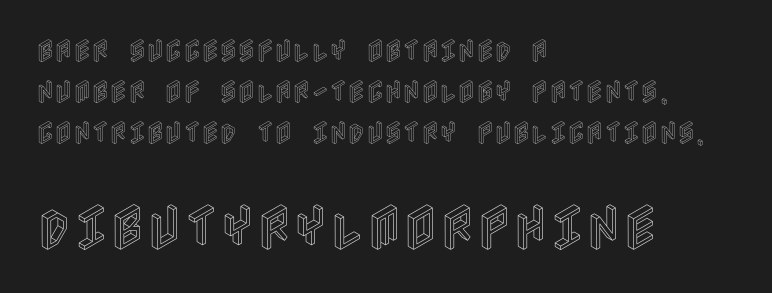
Q: Is the text italic (slanted)? A: No, it is upright.
Q: Is the text underlined? A: No.
Q: How is the paragraph aligned? A: Left-aligned.
Q: Is the spacing between letters normal or unusually wide? A: Normal.
Q: Is the spacing between lines tight, normal or loose? A: Normal.
Q: Which block of text is set in a larger size, the first (top) or the second (bottom)? A: The second (bottom) one.
Q: Width (condensed, normal, or wide)? A: Condensed.
Q: x-height? A: Large.
